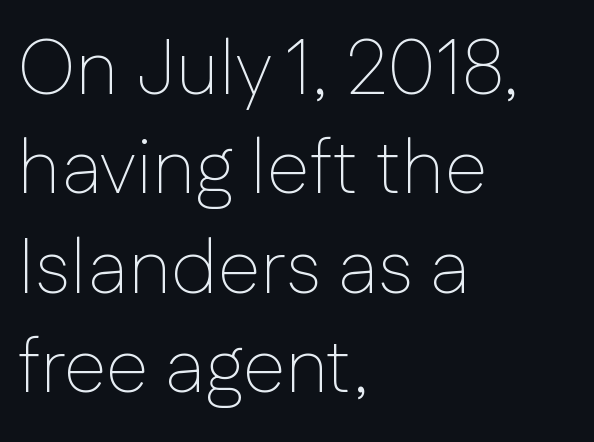
{"serif": "no", "italic": "no", "bold": "no", "weight": "thin", "width": "normal", "stroke_contrast": "low", "x_height": "medium", "monospaced": "no", "underline": "no", "align": "left", "line_spacing": "normal", "line_spacing_ratio": 1.29, "letter_spacing": "normal", "letter_spacing_em": 0.0, "glyph_px": 77}
